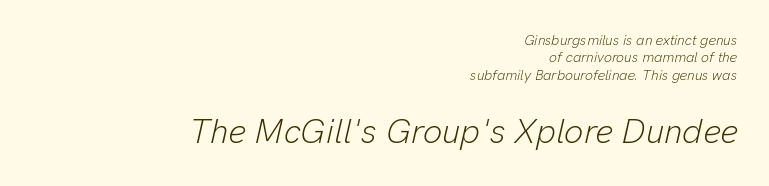
The image shows 34 px light type, italic (leaning right); set right-aligned, normal line spacing (1.25x), normal letter spacing, not underlined; the second (bottom) block is 2.43x larger; low stroke contrast and a medium x-height.
